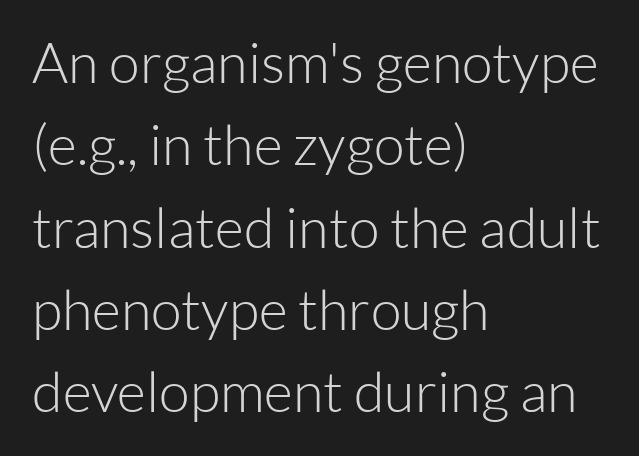
{"serif": "no", "italic": "no", "bold": "no", "weight": "light", "width": "normal", "stroke_contrast": "low", "x_height": "medium", "monospaced": "no", "underline": "no", "align": "left", "line_spacing": "normal", "line_spacing_ratio": 1.47, "letter_spacing": "normal", "letter_spacing_em": 0.0, "glyph_px": 56}
